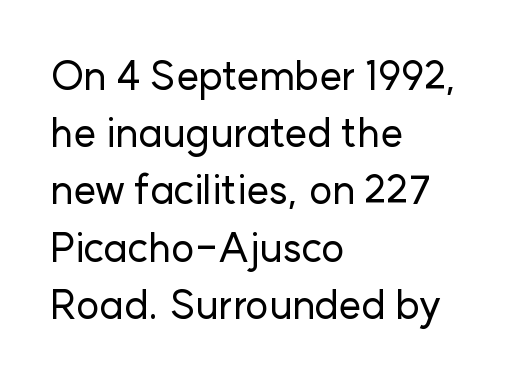
The image shows 40 px sans-serif type, upright; set left-aligned, normal line spacing (1.43x), normal letter spacing, not underlined; low stroke contrast and a medium x-height.
